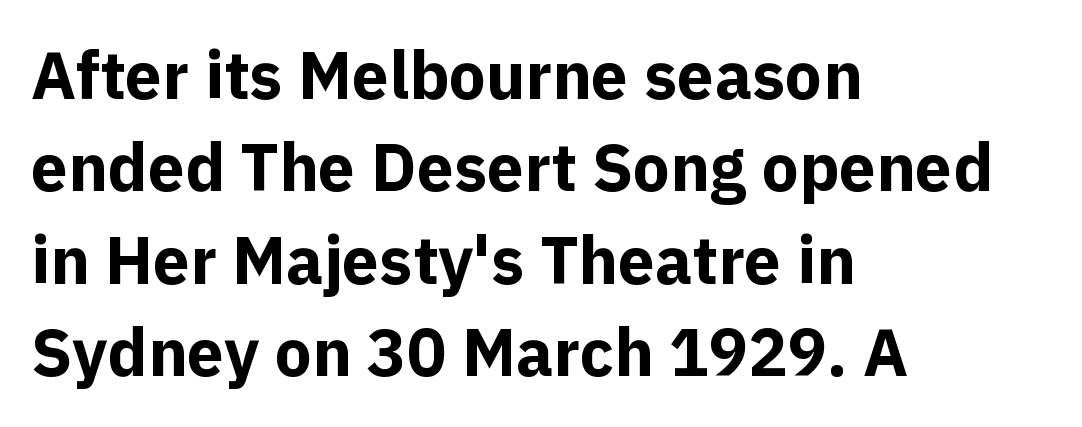
{"serif": "no", "italic": "no", "bold": "yes", "weight": "bold", "width": "normal", "x_height": "medium", "monospaced": "no", "underline": "no", "align": "left", "line_spacing": "normal", "line_spacing_ratio": 1.4, "letter_spacing": "normal", "letter_spacing_em": 0.0, "glyph_px": 66}
